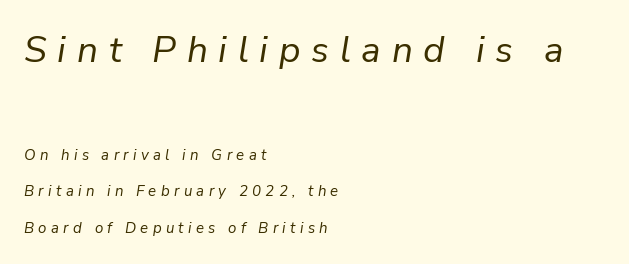
Airy leading. This rendering widens character spacing well past its baseline value. The earlier block is typeset at a bigger size than the later block. This sample has the flowing, uneven cadence of proportional lettering. Underline: absent.
